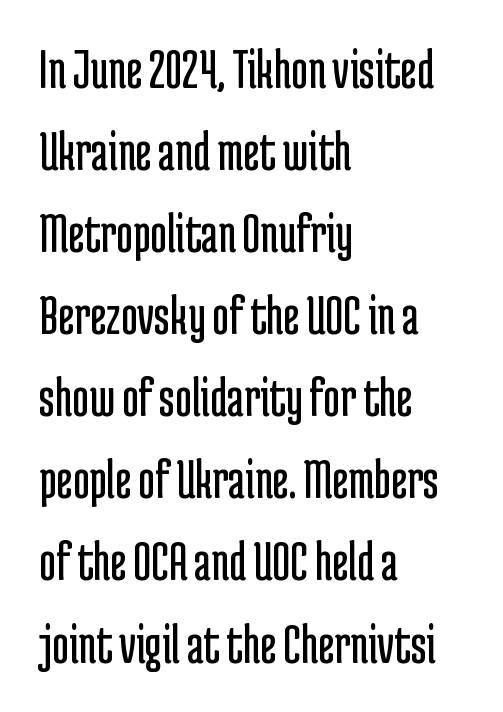
Q: Is the text bold? A: No.
Q: Is the text italic (slanted)? A: No, it is upright.
Q: Is the typeface a serif or a sans-serif typeface? A: Sans-serif.
Q: Is the text underlined? A: No.
Q: How is the paragraph aligned? A: Left-aligned.
Q: Is the spacing between letters normal or unusually wide? A: Normal.
Q: Is the spacing between lines tight, normal or loose? A: Normal.
Q: Width (condensed, normal, or wide)? A: Condensed.
Q: Stroke contrast? A: Low.
Q: x-height? A: Medium.
Q: Monospaced? A: No.
